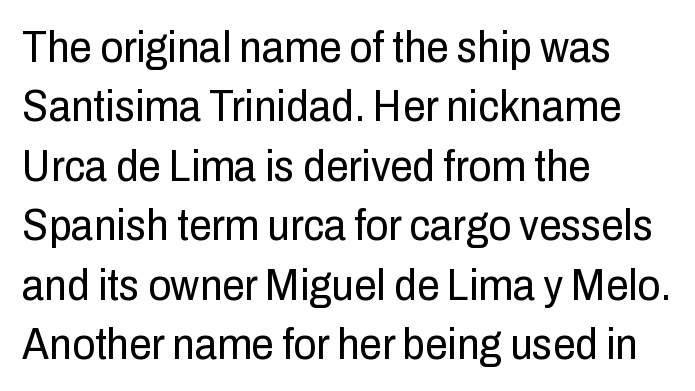
Q: Is the text bold? A: No.
Q: Is the text italic (slanted)? A: No, it is upright.
Q: Is the typeface a serif or a sans-serif typeface? A: Sans-serif.
Q: Is the text underlined? A: No.
Q: How is the paragraph aligned? A: Left-aligned.
Q: Is the spacing between letters normal or unusually wide? A: Normal.
Q: Is the spacing between lines tight, normal or loose? A: Normal.
Q: Width (condensed, normal, or wide)? A: Condensed.
Q: Stroke contrast? A: Low.
Q: x-height? A: Medium.
Q: Monospaced? A: No.
